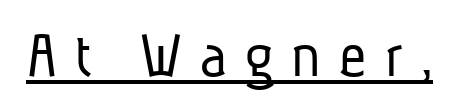
Varying glyph widths throughout — classic text-font behaviour. The weight would be labelled regular, book, light, or lighter still. Font category for this specimen: sans-serif. Students, observe the line beneath the letters — that is underlining.
